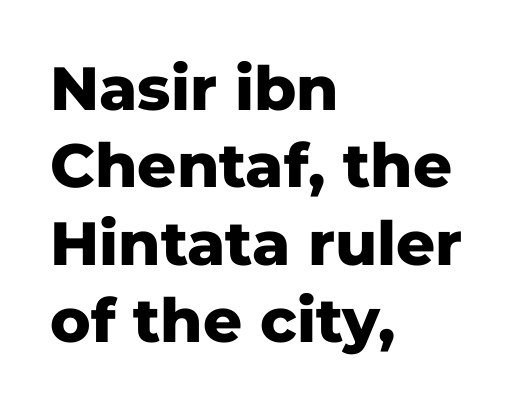
The image shows 61 px heavy sans-serif type, upright; set left-aligned, normal line spacing (1.27x), normal letter spacing, not underlined; low stroke contrast and a medium x-height.
